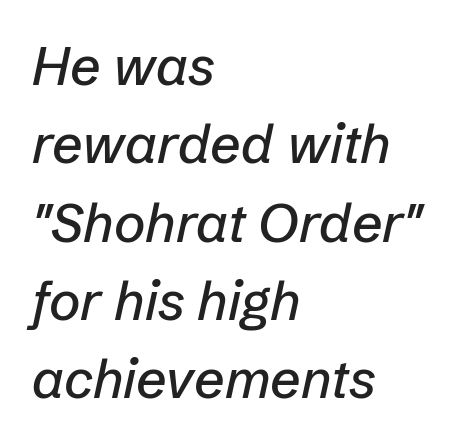
Q: Is the text italic (slanted)? A: Yes, it leans right by about 12 degrees.
Q: Is the text underlined? A: No.
Q: How is the paragraph aligned? A: Left-aligned.
Q: Is the spacing between letters normal or unusually wide? A: Normal.
Q: Is the spacing between lines tight, normal or loose? A: Normal.
Q: Width (condensed, normal, or wide)? A: Normal.
Q: Stroke contrast? A: Low.
Q: x-height? A: Medium.
Q: Monospaced? A: No.
